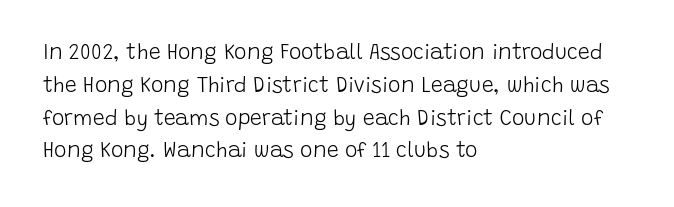
Q: Is the text bold? A: No.
Q: Is the text italic (slanted)? A: No, it is upright.
Q: Is the text underlined? A: No.
Q: How is the paragraph aligned? A: Left-aligned.
Q: Is the spacing between letters normal or unusually wide? A: Normal.
Q: Is the spacing between lines tight, normal or loose? A: Normal.
